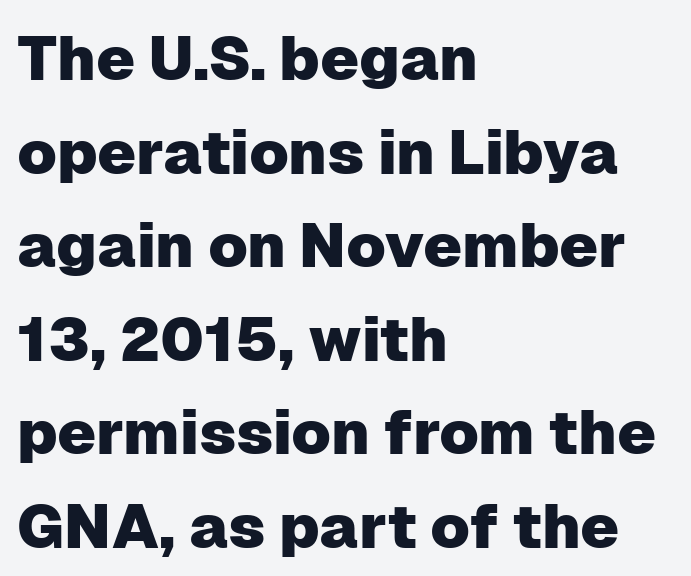
The image shows 62 px sans-serif type, upright; set left-aligned, normal line spacing (1.51x), normal letter spacing, not underlined; low stroke contrast and a medium x-height.
